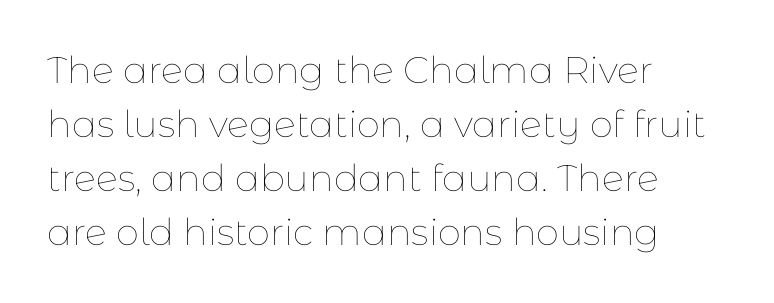
Stem width sits at or under what a default text font uses. Rows of type keep a routine distance in the vertical direction. Anything drawn beneath the words? Only blank space. No italicization has been applied; the sample stays upright. Compared with typical body copy, the letter spacing here is the same. Proportional: the letters do not fall into vertical columns.
